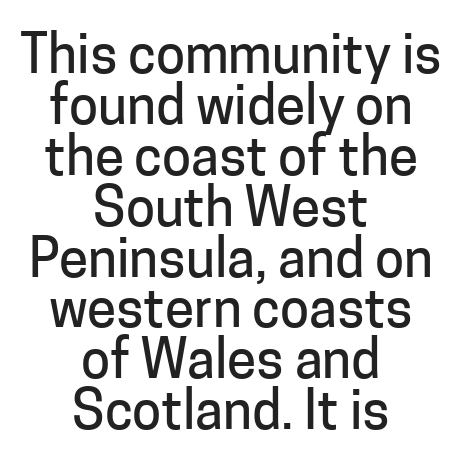
Visually the block forms a symmetrical silhouette, jagged on both flanks. Quick note: underline off. This sample uses plain, unmodified letter spacing. The rendering shows plain stroke endings on the letterforms — a sans-serif design.
